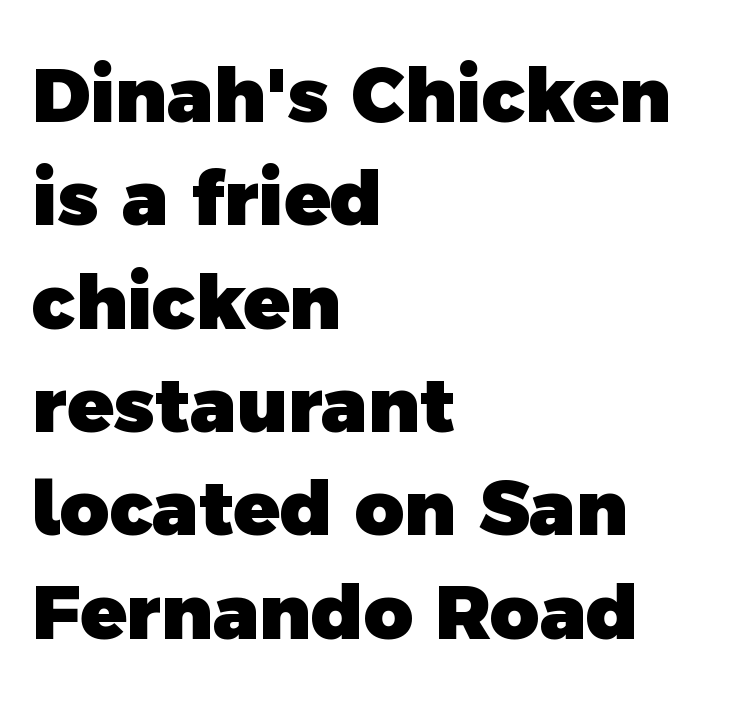
The image shows 76 px heavy sans-serif type; set left-aligned, normal line spacing (1.36x), normal letter spacing, not underlined; a medium x-height.
